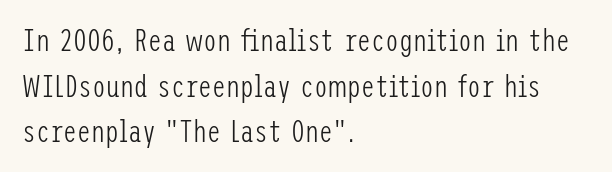
When letters stand straight like this, we call the style roman or upright. The glyphs in this specimen are sans serif. Descenders hang freely into open space. The rendering keeps characters at their native spacing. Leading matches the norm, producing a regular column.
